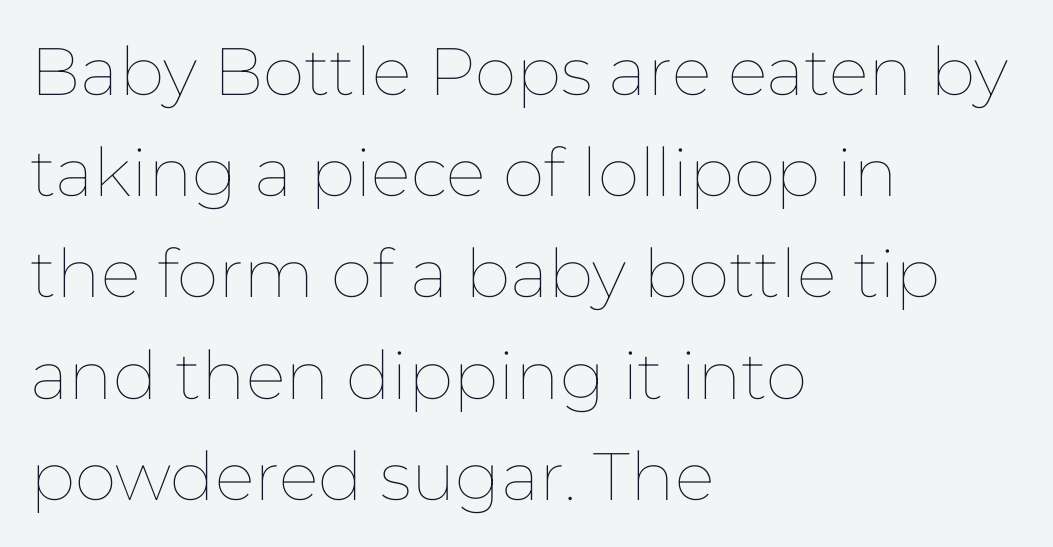
The image shows 67 px thin type, upright; set left-aligned, normal line spacing (1.51x), normal letter spacing, not underlined; low stroke contrast and a medium x-height.
